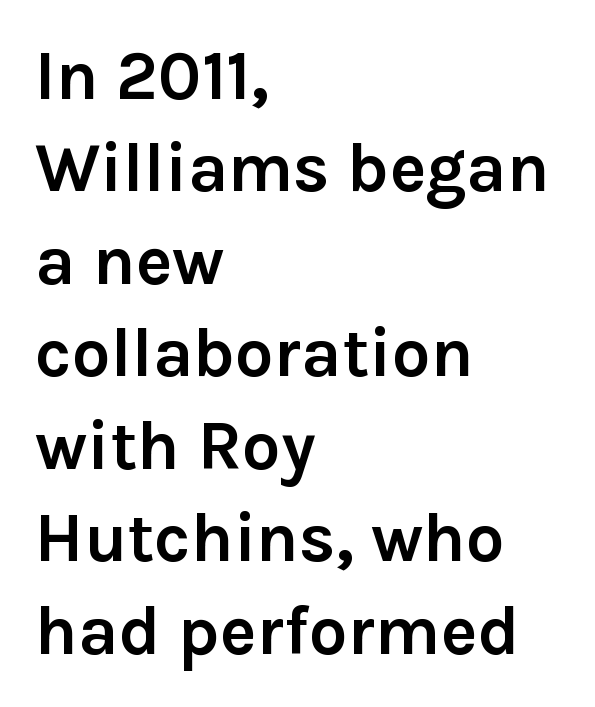
The image shows 69 px semibold sans-serif type, upright; set left-aligned, normal line spacing (1.34x), normal letter spacing, not underlined; low stroke contrast and a medium x-height.
